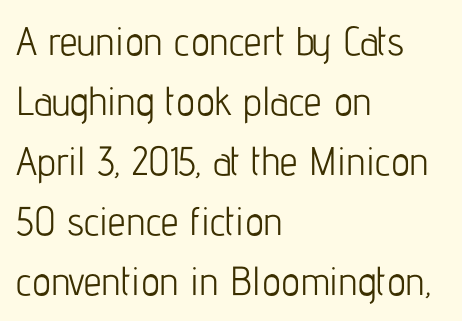
The image shows 40 px light, condensed sans-serif type, upright; set left-aligned, normal line spacing (1.5x), normal letter spacing, not underlined; low stroke contrast and a medium x-height.
